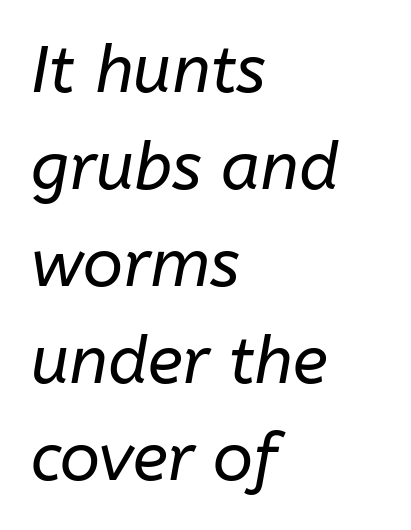
Q: Is the text bold? A: No.
Q: Is the text italic (slanted)? A: Yes, it leans right by about 10 degrees.
Q: Is the text underlined? A: No.
Q: How is the paragraph aligned? A: Left-aligned.
Q: Is the spacing between letters normal or unusually wide? A: Normal.
Q: Is the spacing between lines tight, normal or loose? A: Normal.
Q: Width (condensed, normal, or wide)? A: Normal.
Q: Stroke contrast? A: Low.
Q: x-height? A: Medium.
Q: Monospaced? A: No.
